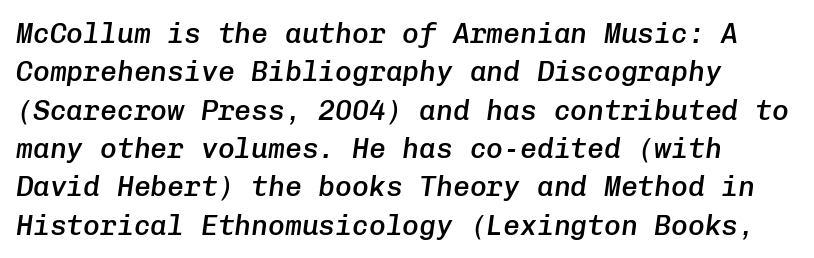
The image shows 28 px semibold type, italic (leaning right), monospaced; set normal line spacing (1.37x), normal letter spacing, not underlined; low stroke contrast and a medium x-height.
